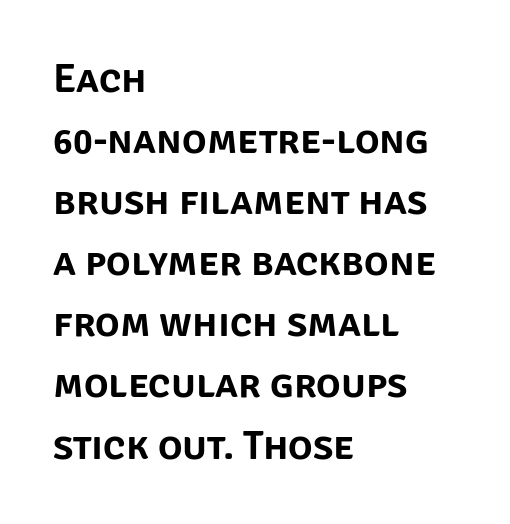
{"serif": "no", "italic": "no", "width": "normal", "stroke_contrast": "low", "x_height": "large", "monospaced": "no", "underline": "no", "align": "left", "line_spacing": "normal", "line_spacing_ratio": 1.49, "letter_spacing": "normal", "letter_spacing_em": 0.0, "glyph_px": 41}
